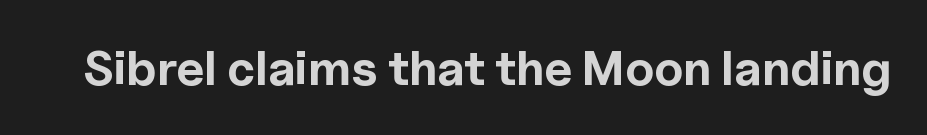
Q: Is the text bold? A: Yes.
Q: Is the text italic (slanted)? A: No, it is upright.
Q: Is the typeface a serif or a sans-serif typeface? A: Sans-serif.
Q: Is the text underlined? A: No.
Q: Is the spacing between letters normal or unusually wide? A: Normal.
Q: Width (condensed, normal, or wide)? A: Normal.
Q: x-height? A: Medium.
Q: Monospaced? A: No.
